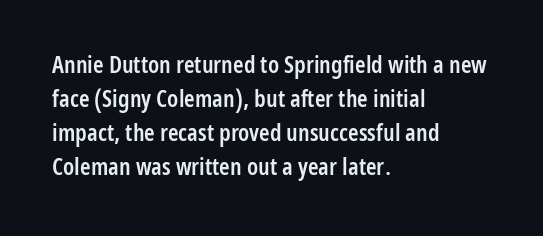
Does the weight exceed regular? Yes, but only to semibold. The glyphs are unaccompanied by any horizontal stroke below them. Line starts are locked; line ends wander. Leading: standard.
